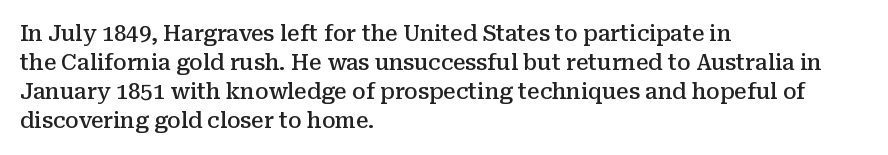
If you drew a ruler down the left edge, every line would touch it. The specimen reads as upright at a glance. The rendering uses a moderate line-height, typical for paragraphs. Has an underline been added? It has not. The line texture is even and compact thanks to regular tracking. Summary of weight: moderately heavy, a semibold.
